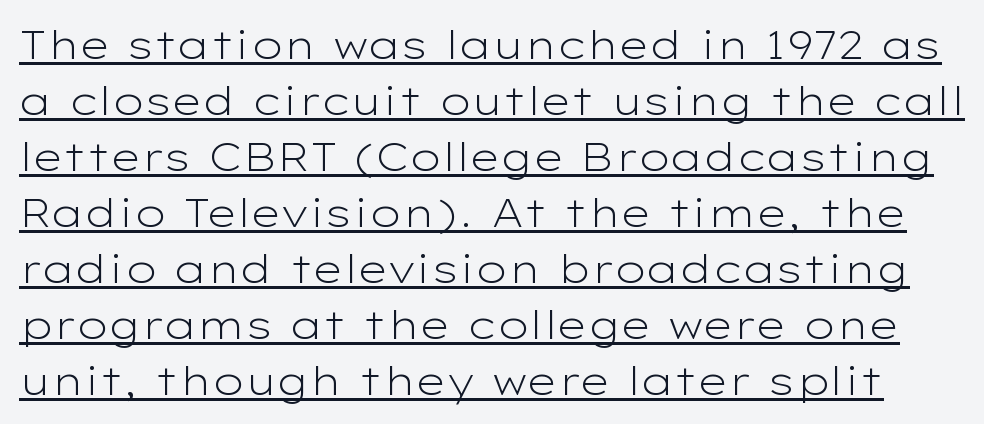
{"serif": "no", "italic": "no", "bold": "no", "weight": "light", "width": "wide", "stroke_contrast": "low", "x_height": "medium", "monospaced": "no", "underline": "yes", "line_spacing": "normal", "line_spacing_ratio": 1.4, "letter_spacing": "normal", "letter_spacing_em": 0.0, "glyph_px": 40}
